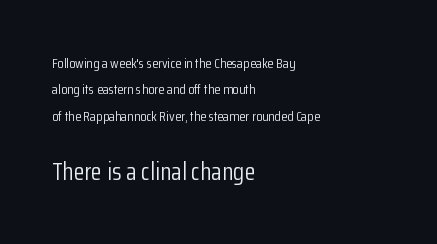
{"italic": "no", "bold": "no", "underline": "no", "align": "left", "line_spacing_ratio": 1.89, "letter_spacing": "normal", "letter_spacing_em": 0.0, "larger_block": "second", "size_ratio": 1.79, "glyph_px": 25}
